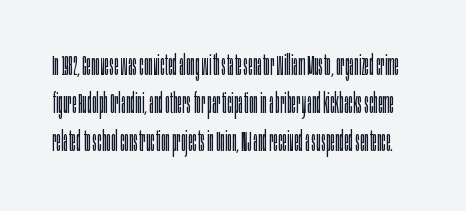
This sample has the flowing, uneven cadence of proportional lettering. Tall strokes in this sample are plumb rather than angled. Ink coverage per letter is moderate at most. Words float on clear page, feet unadorned. Each word holds together tightly as a unit, with standard inter-letter gaps.
